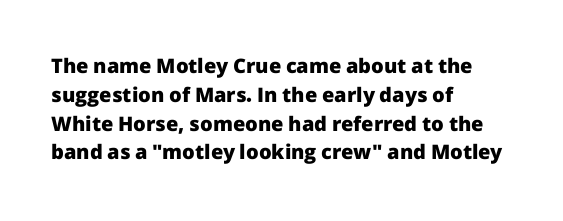
The image shows 20 px bold type, upright; set left-aligned, normal line spacing (1.44x), normal letter spacing, not underlined.
